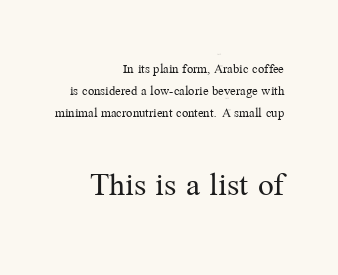
Q: Is the text bold? A: No.
Q: Is the text italic (slanted)? A: No, it is upright.
Q: Is the typeface a serif or a sans-serif typeface? A: Serif.
Q: Is the text underlined? A: No.
Q: How is the paragraph aligned? A: Right-aligned.
Q: Is the spacing between letters normal or unusually wide? A: Normal.
Q: Is the spacing between lines tight, normal or loose? A: Normal.
Q: Which block of text is set in a larger size, the first (top) or the second (bottom)? A: The second (bottom) one.
Q: Width (condensed, normal, or wide)? A: Normal.
Q: Stroke contrast? A: Medium.
Q: x-height? A: Medium.
Q: Monospaced? A: No.
